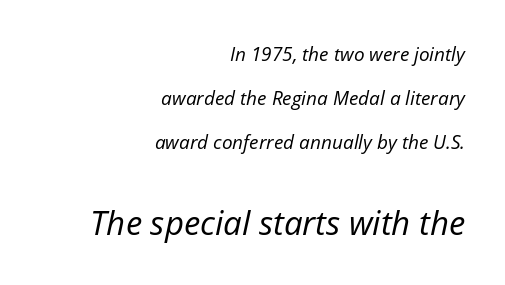
{"italic": "yes", "lean": "right", "slant_degrees": 12, "bold": "no", "weight": "regular", "width": "normal", "stroke_contrast": "low", "x_height": "medium", "monospaced": "no", "underline": "no", "align": "right", "line_spacing": "loose", "line_spacing_ratio": 2.32, "letter_spacing": "normal", "letter_spacing_em": 0.0, "larger_block": "second", "size_ratio": 1.74, "glyph_px": 33}
